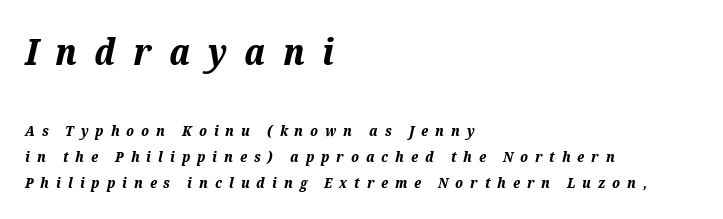
Proportional: the letters do not fall into vertical columns. Each line starts at the same left margin while the right side varies. Decoration check: the copy has no underline. Emphasis by weight is at full strength: bold. Slant detected: the letters are inclined.
